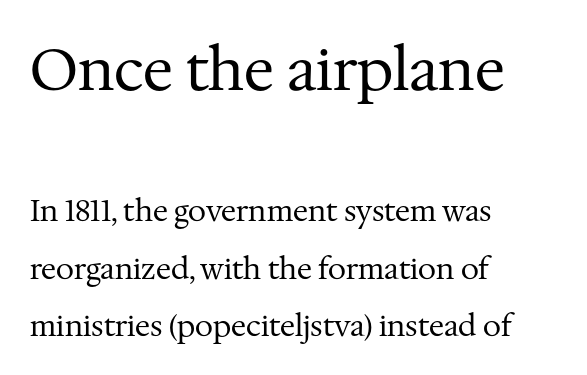
The image shows 58 px regular-weight serif type, upright; set left-aligned, loose line spacing (1.98x), normal letter spacing, not underlined; the first (top) block is 2.0x larger; medium stroke contrast and a medium x-height.
